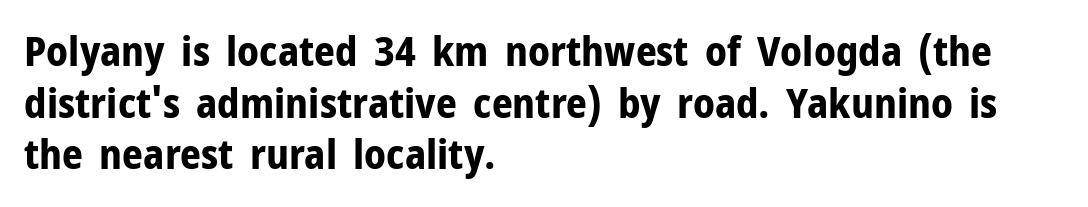
The image shows 41 px bold sans-serif type, upright; set left-aligned, normal line spacing (1.26x), normal letter spacing, not underlined; low stroke contrast and a medium x-height.
